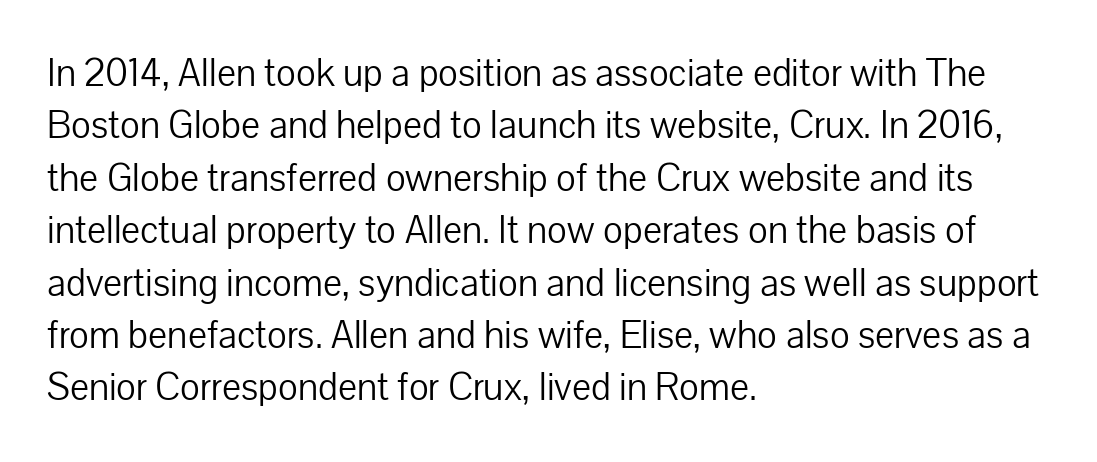
{"serif": "no", "italic": "no", "bold": "no", "weight": "light", "width": "normal", "stroke_contrast": "low", "x_height": "medium", "monospaced": "no", "underline": "no", "align": "left", "line_spacing": "normal", "line_spacing_ratio": 1.31, "letter_spacing": "normal", "letter_spacing_em": 0.0, "glyph_px": 40}
